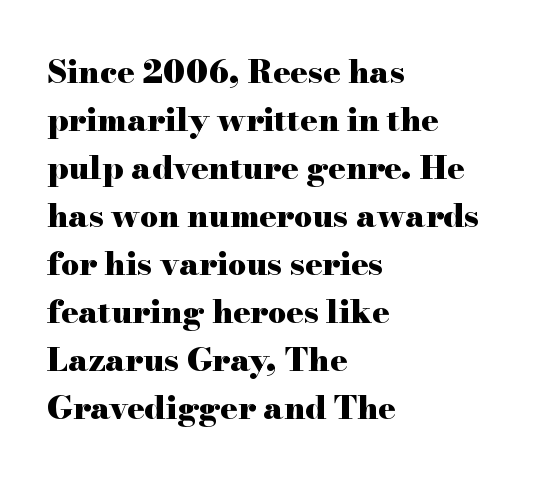
{"serif": "yes", "italic": "no", "bold": "yes", "weight": "heavy", "width": "wide", "stroke_contrast": "high", "x_height": "small", "monospaced": "no", "underline": "no", "align": "left", "line_spacing": "normal", "line_spacing_ratio": 1.5, "letter_spacing": "normal", "letter_spacing_em": 0.0, "glyph_px": 32}
